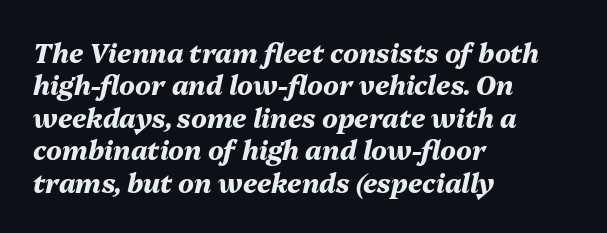
The image shows 26 px bold type, italic (leaning right); set left-aligned, normal line spacing (1.25x), normal letter spacing, not underlined.
